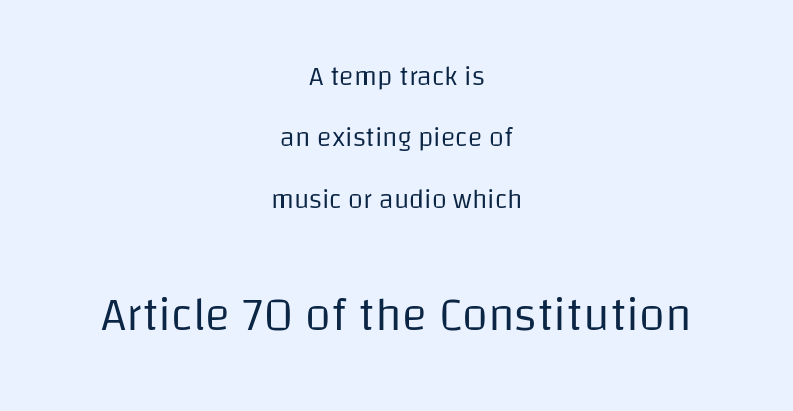
{"serif": "no", "italic": "no", "bold": "no", "weight": "regular", "width": "normal", "stroke_contrast": "low", "x_height": "large", "monospaced": "no", "underline": "no", "align": "center", "line_spacing": "loose", "line_spacing_ratio": 2.27, "letter_spacing": "normal", "letter_spacing_em": 0.0, "larger_block": "second", "size_ratio": 1.74, "glyph_px": 47}
